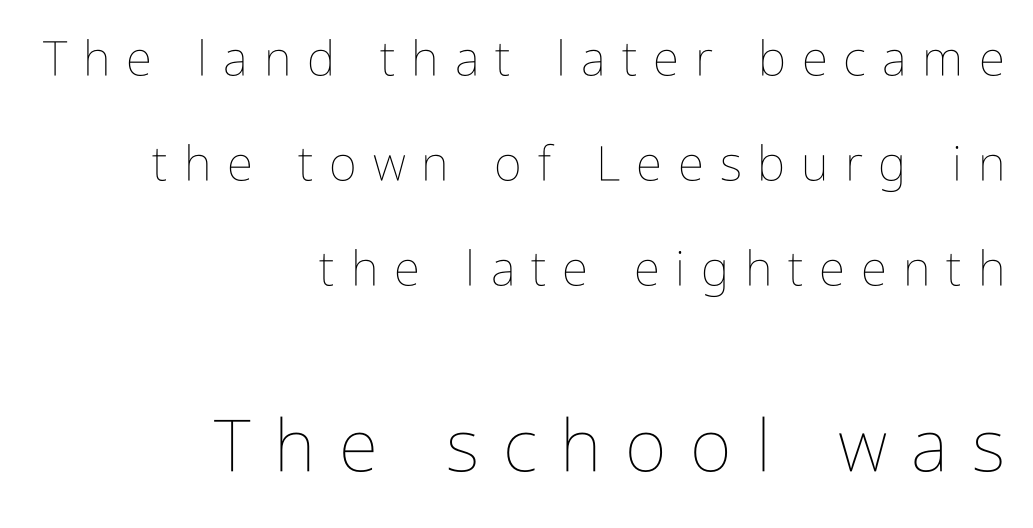
Vertical stems look standard width or narrower in stroke. Successive baselines arrive slowly, with a big drop between each. A roman cut, with each character standing at attention. A typesetter would call this proportional, since set widths differ per character.
